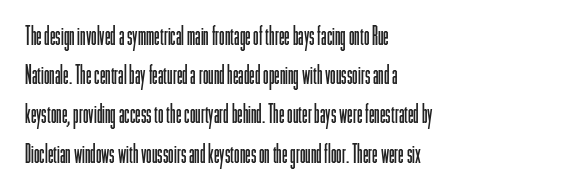
Q: Is the text bold? A: No.
Q: Is the text italic (slanted)? A: No, it is upright.
Q: Is the text underlined? A: No.
Q: How is the paragraph aligned? A: Left-aligned.
Q: Is the spacing between letters normal or unusually wide? A: Normal.
Q: Is the spacing between lines tight, normal or loose? A: Normal.
